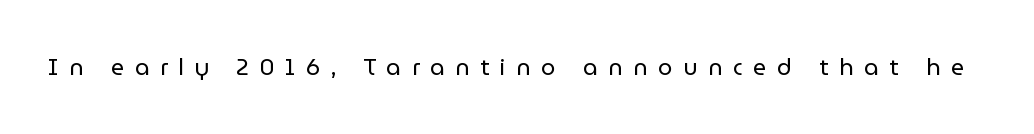
Q: Is the text bold? A: No.
Q: Is the text italic (slanted)? A: No, it is upright.
Q: Is the text underlined? A: No.
Q: Is the spacing between letters normal or unusually wide? A: Unusually wide.
